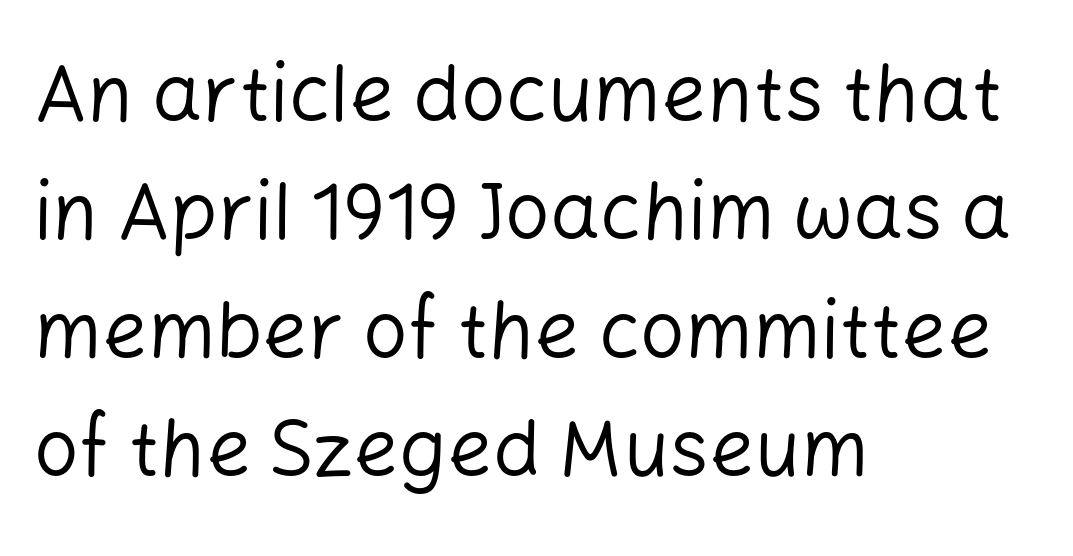
{"serif": "no", "italic": "no", "bold": "no", "weight": "regular", "width": "normal", "stroke_contrast": "low", "x_height": "medium", "monospaced": "no", "underline": "no", "align": "left", "line_spacing": "normal", "line_spacing_ratio": 1.5, "letter_spacing": "normal", "letter_spacing_em": 0.0, "glyph_px": 79}
